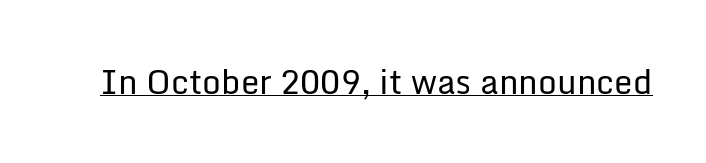
The image shows 33 px regular-weight sans-serif type, upright; set normal letter spacing, underlined; low stroke contrast and a medium x-height.
